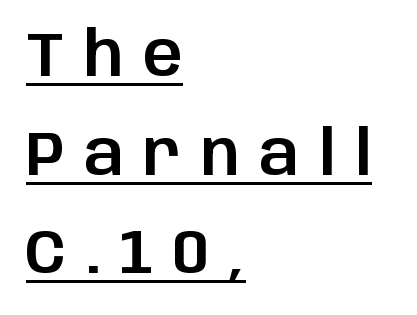
{"serif": "no", "italic": "no", "width": "normal", "stroke_contrast": "low", "x_height": "large", "monospaced": "no", "underline": "yes", "align": "left", "line_spacing": "normal", "line_spacing_ratio": 1.59, "letter_spacing": "wide", "letter_spacing_em": 0.32, "glyph_px": 62}
